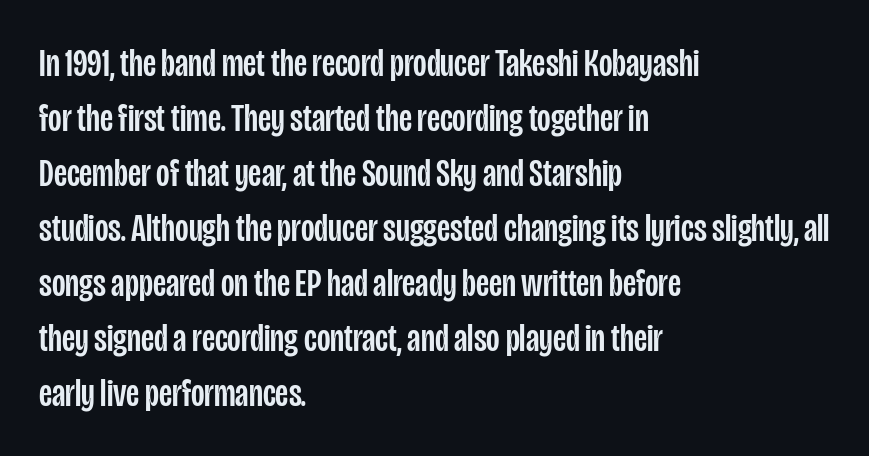
Q: Is the text italic (slanted)? A: No, it is upright.
Q: Is the typeface a serif or a sans-serif typeface? A: Sans-serif.
Q: Is the text underlined? A: No.
Q: How is the paragraph aligned? A: Left-aligned.
Q: Is the spacing between letters normal or unusually wide? A: Normal.
Q: Is the spacing between lines tight, normal or loose? A: Normal.
Q: Width (condensed, normal, or wide)? A: Condensed.
Q: Stroke contrast? A: Low.
Q: x-height? A: Large.
Q: Monospaced? A: No.
